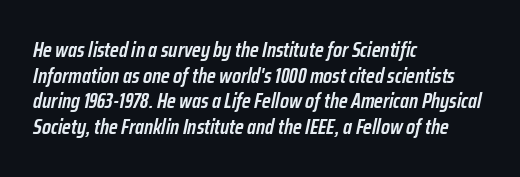
The image shows 21 px text type, italic (leaning right); set left-aligned, line spacing 1.22x, normal letter spacing, not underlined.
